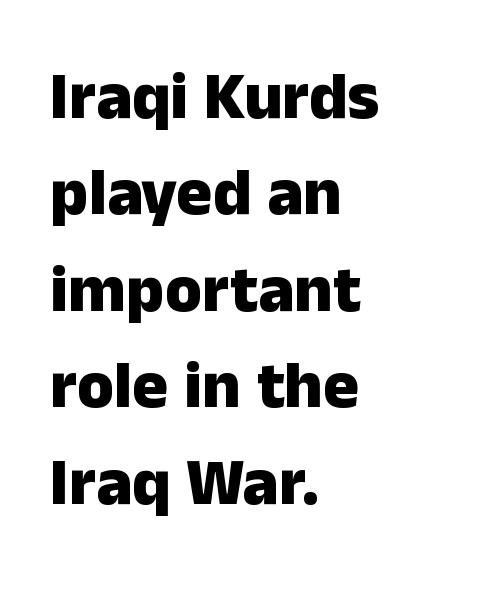
{"serif": "no", "italic": "no", "bold": "yes", "weight": "heavy", "width": "normal", "stroke_contrast": "low", "x_height": "medium", "monospaced": "no", "underline": "no", "align": "left", "line_spacing": "normal", "line_spacing_ratio": 1.44, "letter_spacing": "normal", "letter_spacing_em": 0.0, "glyph_px": 67}
